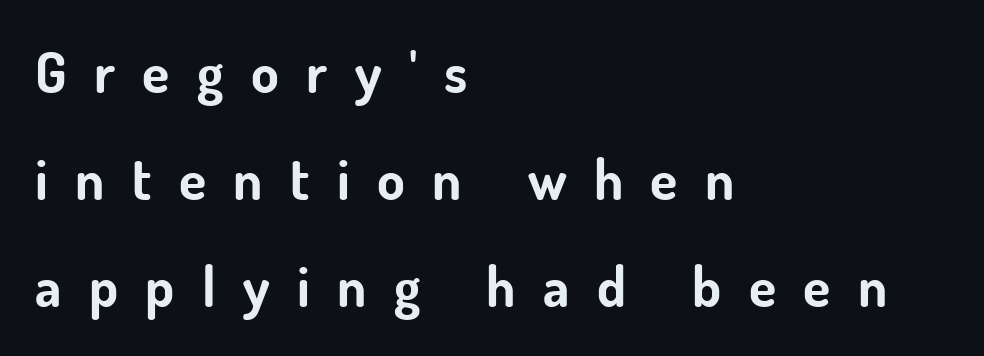
Does the type have serifs? No, each stem ends abruptly. Compared with a centered layout, this one pins lines to the left instead. Each word looks stretched out because of the extra space between its letters. The space beneath each line is pristine and unruled.
